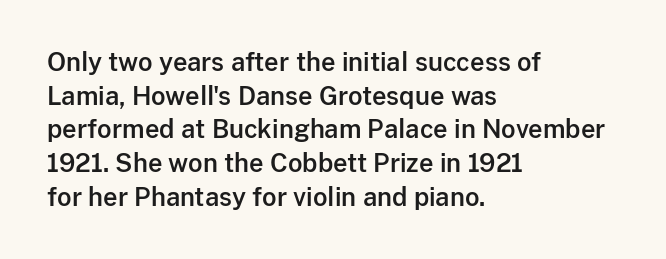
{"italic": "no", "underline": "no", "align": "left", "line_spacing": "normal", "line_spacing_ratio": 1.35, "letter_spacing": "normal", "letter_spacing_em": 0.0, "glyph_px": 25}
